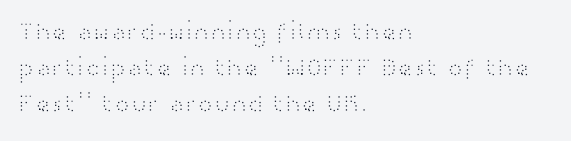
Q: Is the text bold? A: No.
Q: Is the text italic (slanted)? A: No, it is upright.
Q: Is the text underlined? A: No.
Q: How is the paragraph aligned? A: Left-aligned.
Q: Is the spacing between letters normal or unusually wide? A: Normal.
Q: Is the spacing between lines tight, normal or loose? A: Normal.
